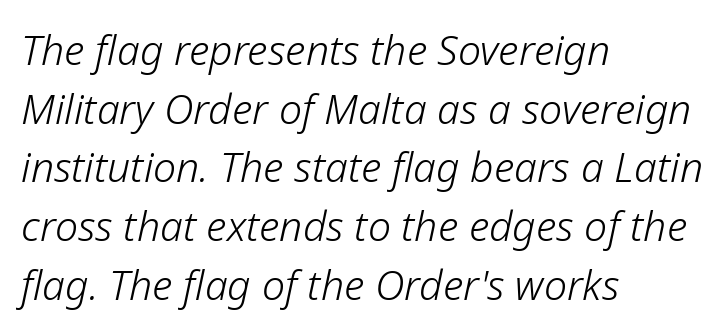
The image shows 41 px light type, italic (leaning right); set left-aligned, normal line spacing (1.43x), normal letter spacing, not underlined; low stroke contrast and a medium x-height.
